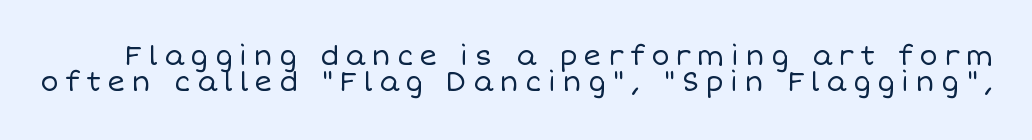
Q: Is the text bold? A: No.
Q: Is the text italic (slanted)? A: No, it is upright.
Q: Is the text underlined? A: No.
Q: Is the spacing between letters normal or unusually wide? A: Unusually wide.
Q: Is the spacing between lines tight, normal or loose? A: Tight.
